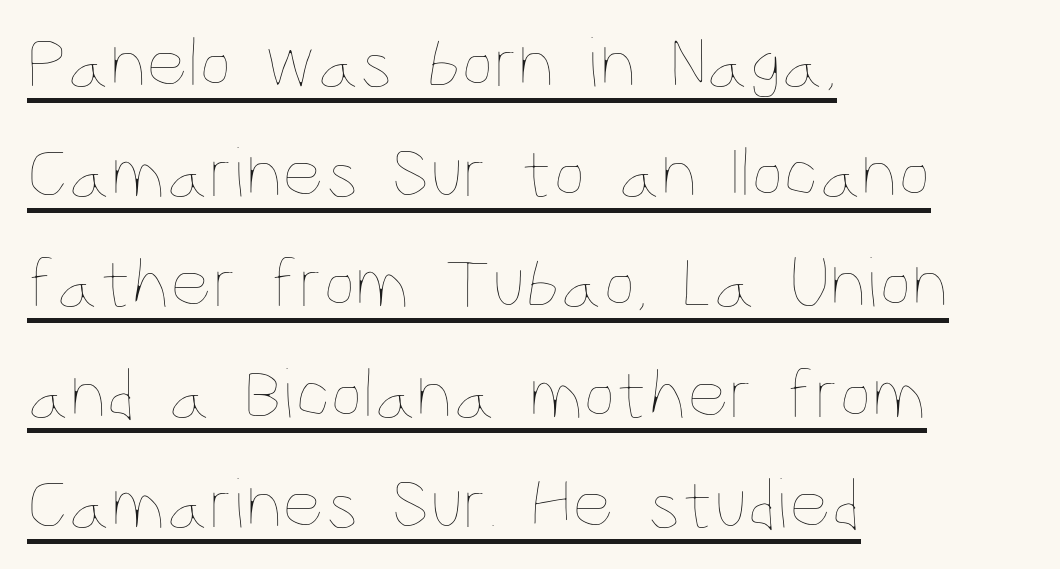
Q: Is the text bold? A: No.
Q: Is the text italic (slanted)? A: No, it is upright.
Q: Is the text underlined? A: Yes.
Q: How is the paragraph aligned? A: Left-aligned.
Q: Is the spacing between letters normal or unusually wide? A: Normal.
Q: Is the spacing between lines tight, normal or loose? A: Normal.
Q: Width (condensed, normal, or wide)? A: Condensed.
Q: Stroke contrast? A: Low.
Q: x-height? A: Large.
Q: Monospaced? A: No.
